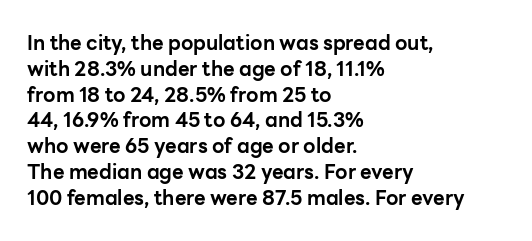
The image shows 20 px bold type, upright; set left-aligned, normal line spacing (1.29x), normal letter spacing, not underlined.
